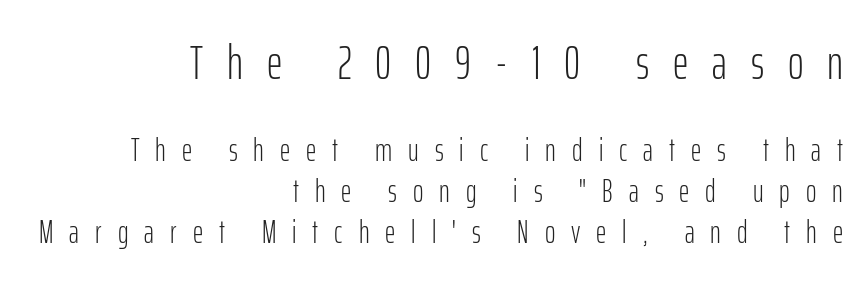
Q: Is the text bold? A: No.
Q: Is the text italic (slanted)? A: No, it is upright.
Q: Is the typeface a serif or a sans-serif typeface? A: Sans-serif.
Q: Is the text underlined? A: No.
Q: How is the paragraph aligned? A: Right-aligned.
Q: Is the spacing between letters normal or unusually wide? A: Unusually wide.
Q: Is the spacing between lines tight, normal or loose? A: Normal.
Q: Which block of text is set in a larger size, the first (top) or the second (bottom)? A: The first (top) one.
Q: Width (condensed, normal, or wide)? A: Condensed.
Q: Stroke contrast? A: Low.
Q: x-height? A: Medium.
Q: Monospaced? A: No.
